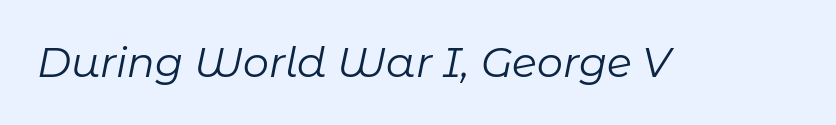
Proportional: the letters do not fall into vertical columns. Underline: absent. Look at the tracking — it's just the regular setting, nothing added. Italic: yes, the glyphs are oblique. The characters are drawn with everyday or finer stroke widths.
